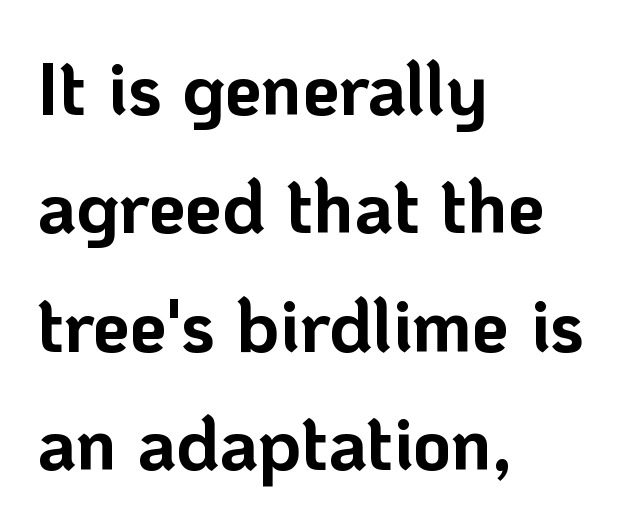
{"serif": "no", "italic": "no", "bold": "yes", "weight": "bold", "width": "normal", "stroke_contrast": "low", "x_height": "medium", "monospaced": "no", "underline": "no", "align": "left", "line_spacing": "normal", "line_spacing_ratio": 1.6, "letter_spacing": "normal", "letter_spacing_em": 0.0, "glyph_px": 74}
